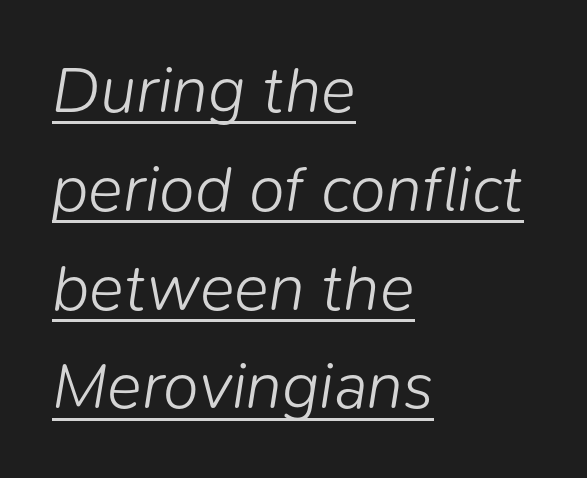
{"italic": "yes", "lean": "right", "slant_degrees": 9, "bold": "no", "weight": "light", "width": "normal", "stroke_contrast": "low", "x_height": "medium", "monospaced": "no", "underline": "yes", "align": "left", "line_spacing": "normal", "line_spacing_ratio": 1.52, "letter_spacing": "normal", "letter_spacing_em": 0.0, "glyph_px": 65}
